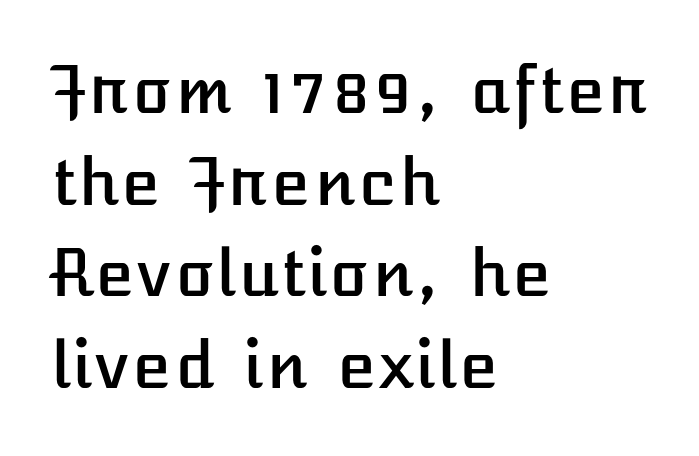
Q: Is the text italic (slanted)? A: No, it is upright.
Q: Is the text underlined? A: No.
Q: How is the paragraph aligned? A: Left-aligned.
Q: Is the spacing between letters normal or unusually wide? A: Normal.
Q: Is the spacing between lines tight, normal or loose? A: Normal.
Q: Width (condensed, normal, or wide)? A: Normal.
Q: Stroke contrast? A: Low.
Q: x-height? A: Medium.
